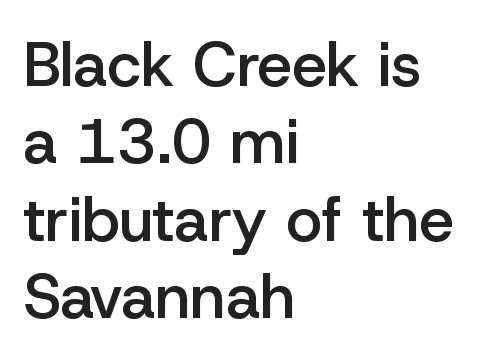
The font family rendered here belongs to the sans-serif group. Notice how the passage keeps a crisp vertical edge on the left only. A typesetter would call this zero additional tracking. Italic: no, the glyphs are upright roman.
